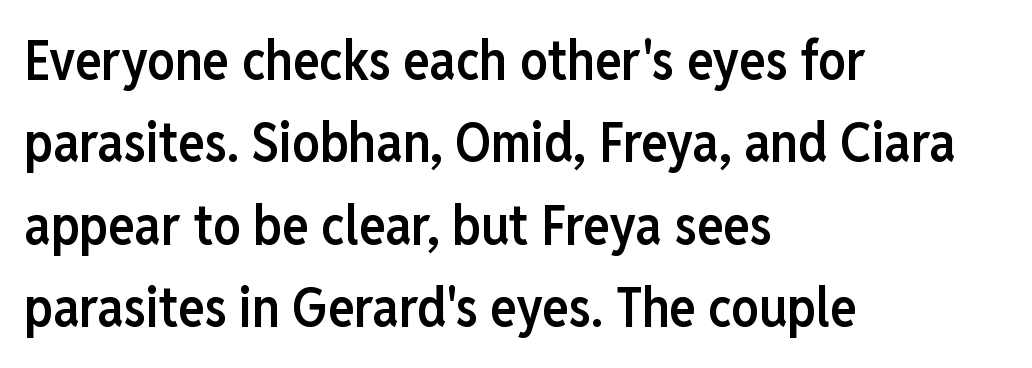
The image shows 55 px semibold, condensed sans-serif type, upright; set left-aligned, normal line spacing (1.5x), normal letter spacing, not underlined; low stroke contrast and a medium x-height.
